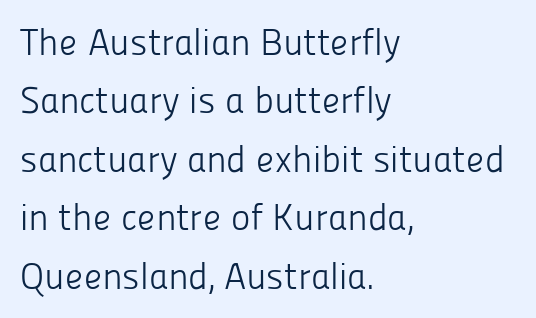
The image shows 37 px light sans-serif type, upright; set left-aligned, normal line spacing (1.58x), normal letter spacing, not underlined; low stroke contrast and a medium x-height.
